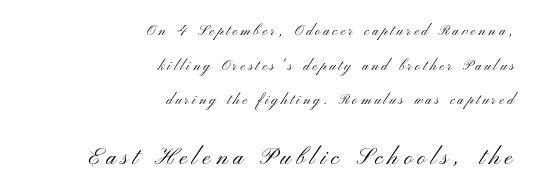
{"bold": "no", "underline": "no", "align": "right", "line_spacing": "loose", "line_spacing_ratio": 2.47, "letter_spacing": "wide", "letter_spacing_em": 0.23, "larger_block": "second", "size_ratio": 1.64, "glyph_px": 23}
